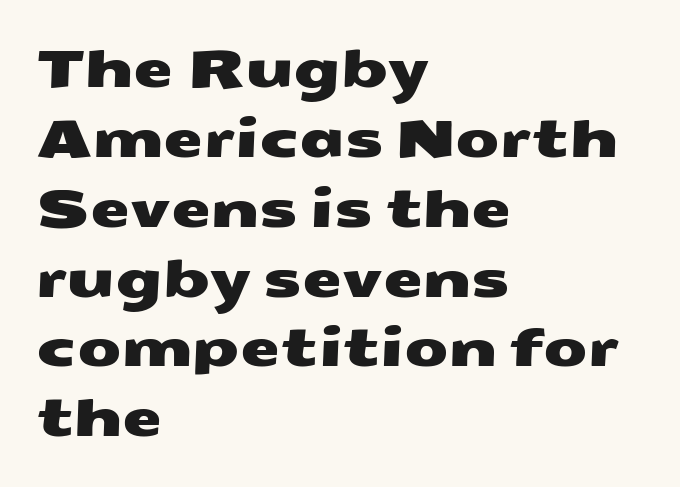
The image shows 51 px wide sans-serif type; set left-aligned, normal line spacing (1.37x), normal letter spacing, not underlined; medium stroke contrast and a medium x-height.
